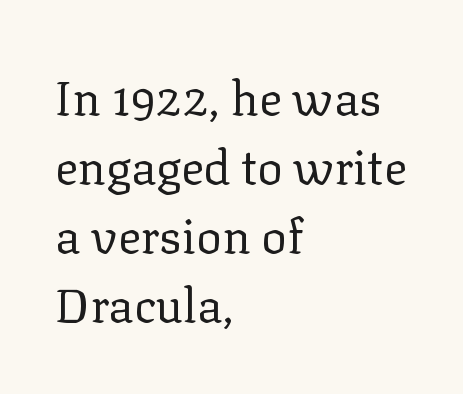
The passage shown is typed in a proportional face where columns would drift. Small tapered or slab feet sit at the stroke ends, so this counts as serif. How are the letters spaced? Ordinarily, with no added tracking. Nobody drew a line under any word here. The passage shown stacks its lines at a standard gap. These lines are set flush left with a ragged right edge.
